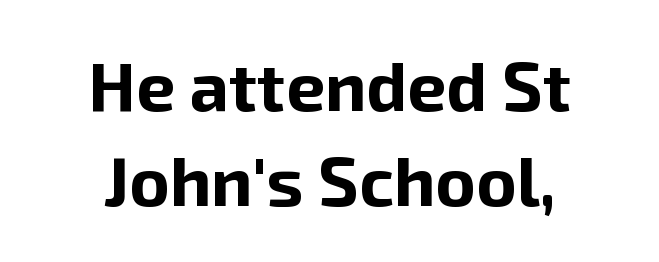
{"serif": "no", "italic": "no", "bold": "yes", "weight": "bold", "width": "normal", "stroke_contrast": "low", "x_height": "medium", "monospaced": "no", "underline": "no", "align": "center", "line_spacing": "normal", "line_spacing_ratio": 1.37, "letter_spacing": "normal", "letter_spacing_em": 0.0, "glyph_px": 69}
